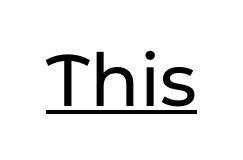
The image shows 73 px sans-serif type, upright; set normal letter spacing, underlined; low stroke contrast and a medium x-height.
